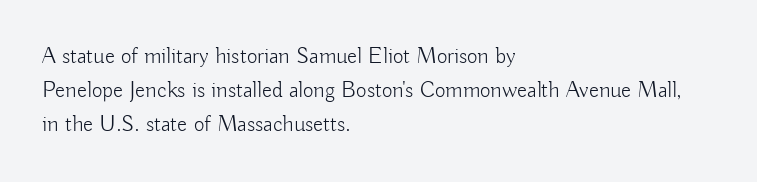
{"italic": "no", "bold": "no", "underline": "no", "align": "left", "line_spacing": "normal", "line_spacing_ratio": 1.47, "letter_spacing": "normal", "letter_spacing_em": 0.0, "glyph_px": 23}
